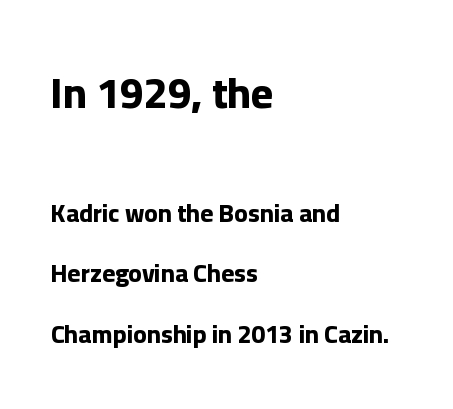
The initial chunk of copy outweighs the following chunk in type size. Compared with a centered layout, this one pins lines to the left instead. The passage shown has conventional tracking throughout. The passage shown is not underscored anywhere.
